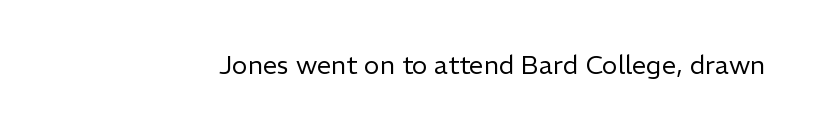
A roman cut, with each character standing at attention. Decoration check: the copy has no underline. The gaps between neighbouring characters are ordinary and unremarkable. Bold? No — there's no thickening of the strokes.
